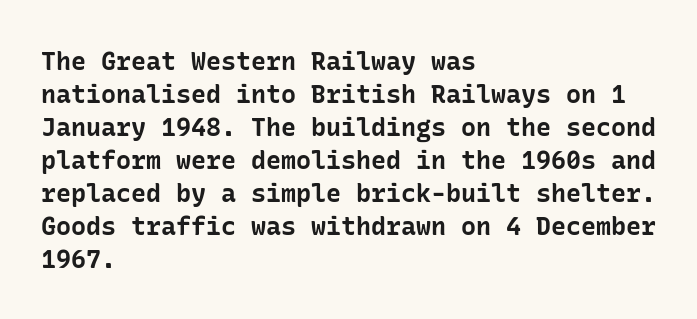
{"italic": "no", "bold": "yes", "underline": "no", "align": "left", "line_spacing": "normal", "line_spacing_ratio": 1.32, "letter_spacing": "normal", "letter_spacing_em": 0.0, "glyph_px": 25}
